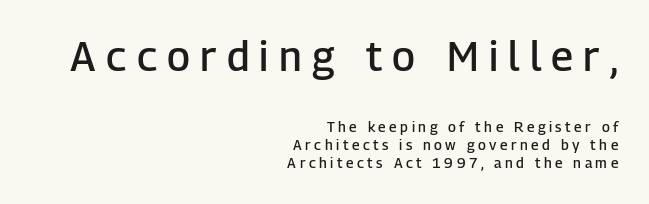
{"serif": "no", "italic": "no", "bold": "semi", "weight": "semibold", "width": "normal", "stroke_contrast": "low", "x_height": "medium", "monospaced": "no", "underline": "no", "align": "right", "line_spacing": "normal", "line_spacing_ratio": 1.31, "letter_spacing": "wide", "letter_spacing_em": 0.25, "larger_block": "first", "size_ratio": 2.93, "glyph_px": 41}
